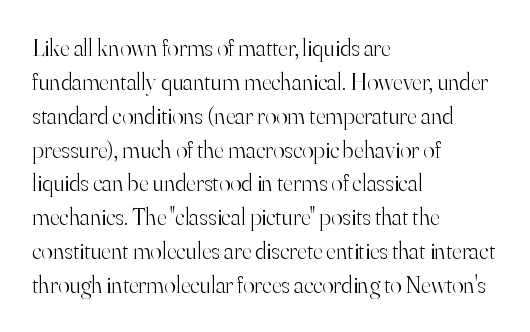
The image shows 24 px text type, upright; set left-aligned, normal line spacing (1.41x), normal letter spacing, not underlined.
